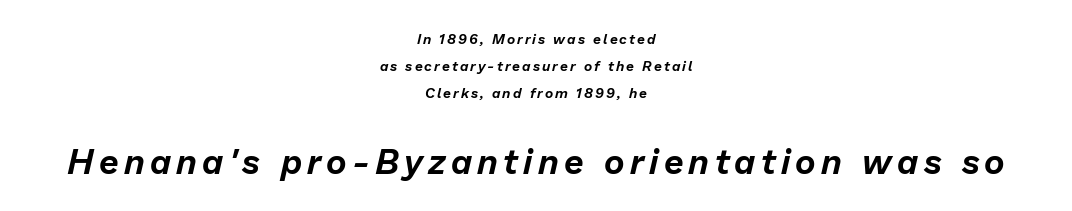
The rendering applies a slant to the glyphs. You could not count columns in this text — the font is proportionally spaced. Block two is the big one; block one sits smaller above it. The words here are not underlined. These lines stand farther apart than default settings would place them. This rendering uses center alignment, leaving both contours irregular but symmetric.
